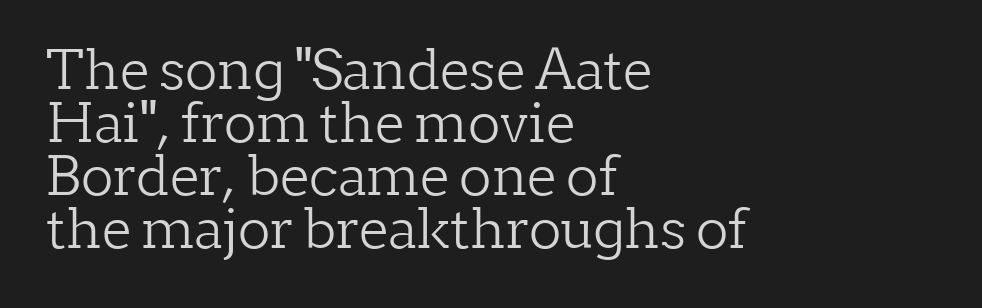
The image shows 54 px light serif type, upright; set left-aligned, tight line spacing (0.98x), normal letter spacing, not underlined; low stroke contrast and a medium x-height.
